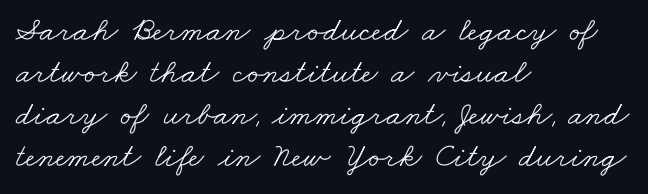
{"serif": "yes", "bold": "no", "weight": "light", "width": "wide", "stroke_contrast": "low", "x_height": "small", "monospaced": "no", "underline": "no", "align": "left", "line_spacing_ratio": 1.24, "letter_spacing": "normal", "letter_spacing_em": 0.0, "glyph_px": 34}
